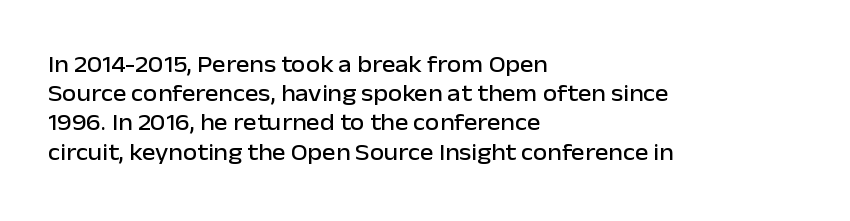
The image shows 23 px text type, upright; set left-aligned, normal line spacing (1.27x), normal letter spacing, not underlined.
